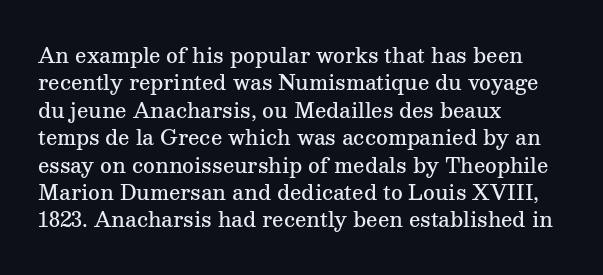
Q: Is the text bold? A: Semi-bold.
Q: Is the text italic (slanted)? A: No, it is upright.
Q: Is the text underlined? A: No.
Q: How is the paragraph aligned? A: Left-aligned.
Q: Is the spacing between letters normal or unusually wide? A: Normal.
Q: Is the spacing between lines tight, normal or loose? A: Normal.
